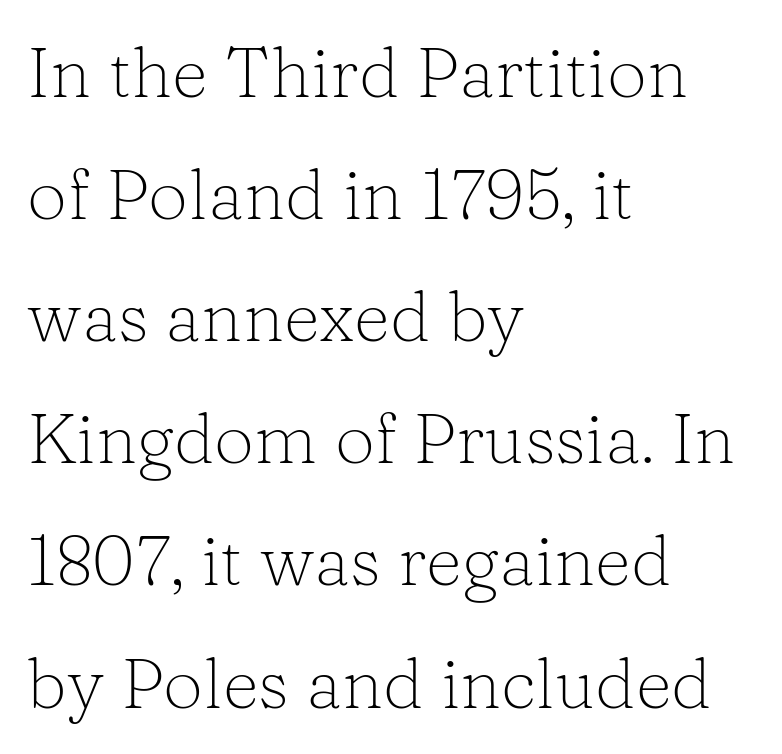
{"serif": "yes", "italic": "no", "bold": "no", "weight": "light", "width": "normal", "stroke_contrast": "low", "x_height": "medium", "monospaced": "no", "underline": "no", "align": "left", "line_spacing_ratio": 1.72, "letter_spacing": "normal", "letter_spacing_em": 0.0, "glyph_px": 71}
